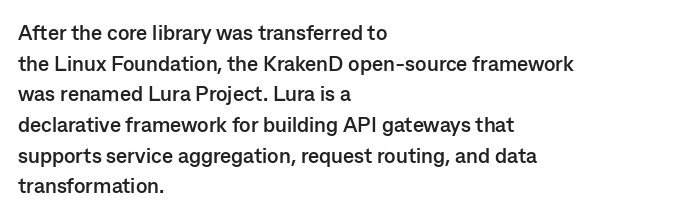
{"italic": "no", "bold": "yes", "underline": "no", "align": "left", "line_spacing": "normal", "line_spacing_ratio": 1.46, "letter_spacing": "normal", "letter_spacing_em": 0.0, "glyph_px": 21}
